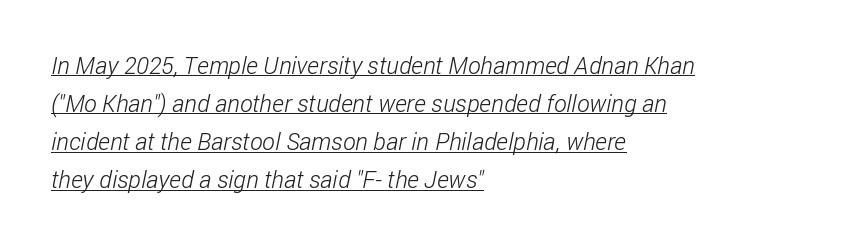
The image shows 24 px text type; set left-aligned, normal line spacing (1.59x), normal letter spacing, underlined.
